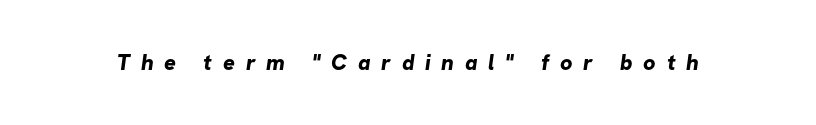
Honestly, the letter spacing is so wide it's the main thing you notice. The letters are bold, with thick, heavy strokes. Plain, unruled lines of type.
